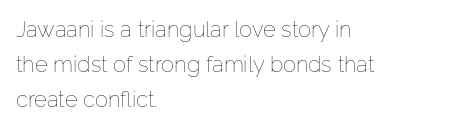
Q: Is the text bold? A: No.
Q: Is the text italic (slanted)? A: No, it is upright.
Q: Is the text underlined? A: No.
Q: How is the paragraph aligned? A: Left-aligned.
Q: Is the spacing between letters normal or unusually wide? A: Normal.
Q: Is the spacing between lines tight, normal or loose? A: Normal.
